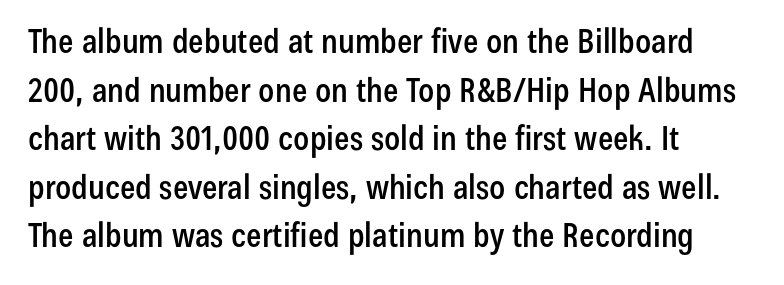
A clean baseline with only descenders dipping below it. There is no visible air inserted between adjacent glyphs. Horizontal alignment here is leftward, the default for most running prose. Proportional: the letters do not fall into vertical columns.
